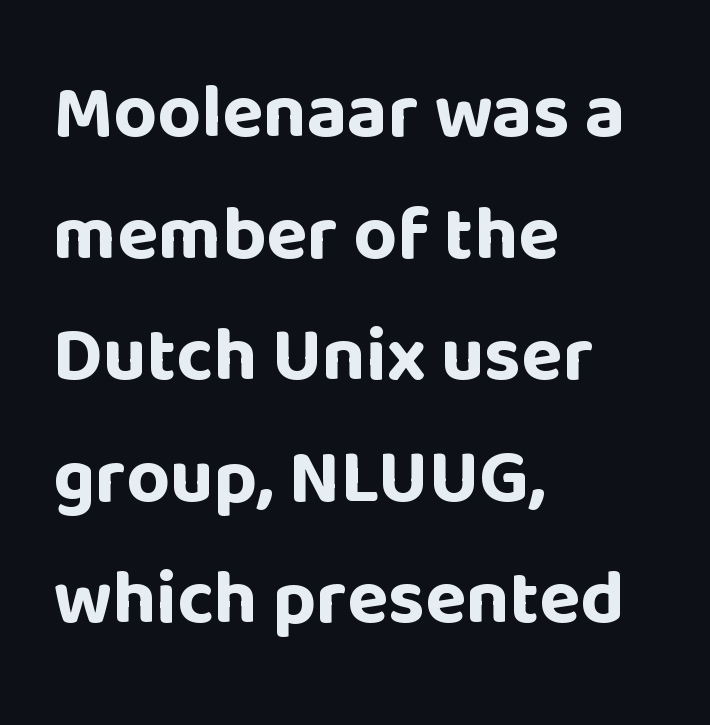
{"serif": "no", "italic": "no", "bold": "yes", "weight": "bold", "width": "normal", "stroke_contrast": "low", "x_height": "large", "monospaced": "no", "underline": "no", "align": "left", "line_spacing": "normal", "line_spacing_ratio": 1.6, "letter_spacing": "normal", "letter_spacing_em": 0.0, "glyph_px": 76}
